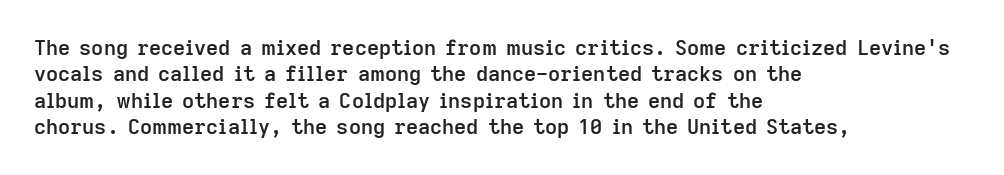
{"italic": "no", "bold": "semi", "underline": "no", "align": "left", "line_spacing": "normal", "line_spacing_ratio": 1.26, "letter_spacing": "normal", "letter_spacing_em": 0.0, "glyph_px": 21}
